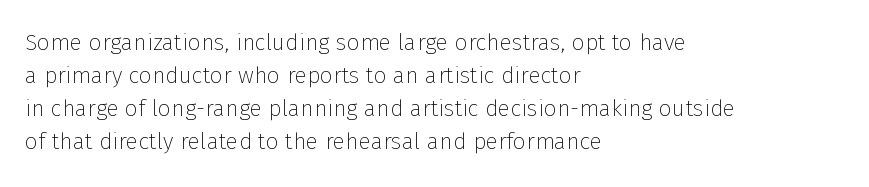
The image shows 23 px text type, upright; set left-aligned, normal line spacing (1.44x), normal letter spacing, not underlined.
